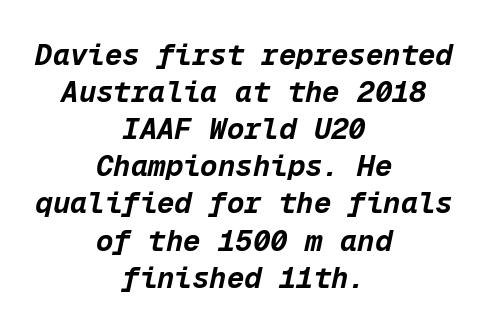
Q: Is the text bold? A: Yes.
Q: Is the text italic (slanted)? A: Yes, it leans right by about 12 degrees.
Q: Is the text underlined? A: No.
Q: How is the paragraph aligned? A: Centered.
Q: Is the spacing between letters normal or unusually wide? A: Normal.
Q: Is the spacing between lines tight, normal or loose? A: Normal.
Q: Width (condensed, normal, or wide)? A: Normal.
Q: Stroke contrast? A: Low.
Q: x-height? A: Medium.
Q: Monospaced? A: Yes.
